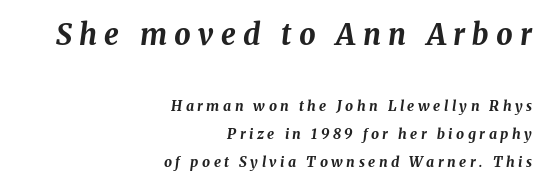
{"italic": "yes", "lean": "right", "slant_degrees": 8, "bold": "yes", "weight": "bold", "width": "normal", "stroke_contrast": "medium", "x_height": "medium", "monospaced": "no", "underline": "no", "align": "right", "line_spacing": "loose", "line_spacing_ratio": 2.0, "letter_spacing": "wide", "letter_spacing_em": 0.25, "larger_block": "first", "size_ratio": 2.07, "glyph_px": 29}
